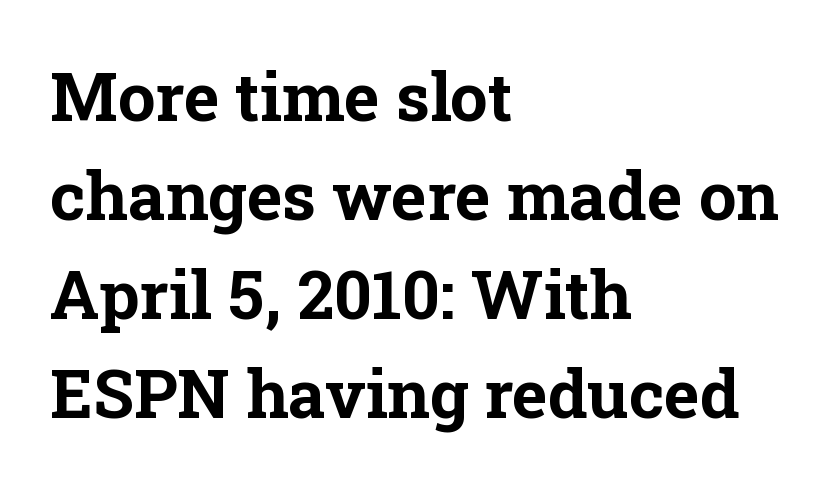
Q: Is the text bold? A: Yes.
Q: Is the text italic (slanted)? A: No, it is upright.
Q: Is the typeface a serif or a sans-serif typeface? A: Serif.
Q: Is the text underlined? A: No.
Q: How is the paragraph aligned? A: Left-aligned.
Q: Is the spacing between letters normal or unusually wide? A: Normal.
Q: Is the spacing between lines tight, normal or loose? A: Normal.
Q: Width (condensed, normal, or wide)? A: Normal.
Q: Stroke contrast? A: Low.
Q: x-height? A: Medium.
Q: Monospaced? A: No.
